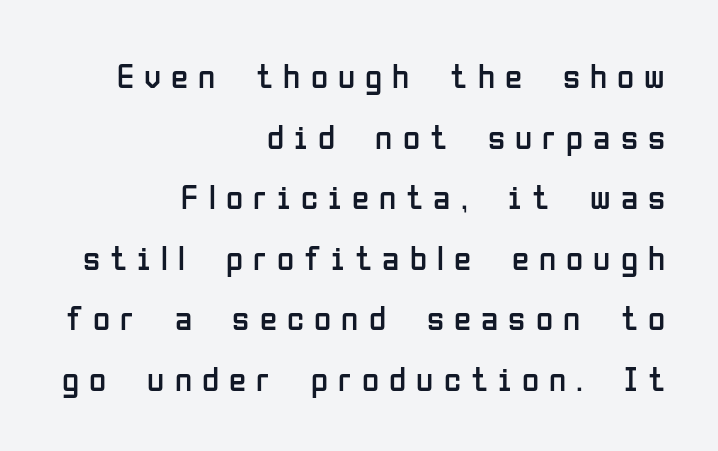
The gap between lines stays unmarked. The rendering uses natural spacing where letterforms have individual widths. Stems here are at most as thick as an everyday book face. Characters remain perfectly vertical along every line. How are the letters spaced? Widely, with obvious added tracking. The font family rendered here belongs to the sans-serif group.
